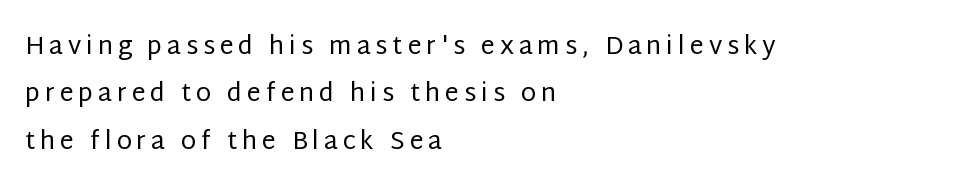
{"italic": "no", "bold": "no", "underline": "no", "align": "left", "line_spacing": "loose", "line_spacing_ratio": 1.9, "glyph_px": 25}
